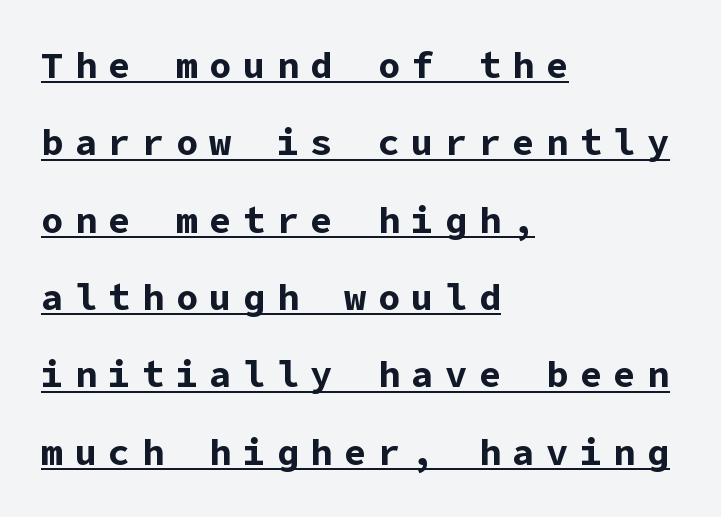
{"serif": "no", "italic": "no", "bold": "yes", "weight": "bold", "width": "normal", "stroke_contrast": "low", "x_height": "medium", "underline": "yes", "align": "left", "line_spacing": "loose", "line_spacing_ratio": 2.09, "letter_spacing": "wide", "letter_spacing_em": 0.31, "glyph_px": 37}
